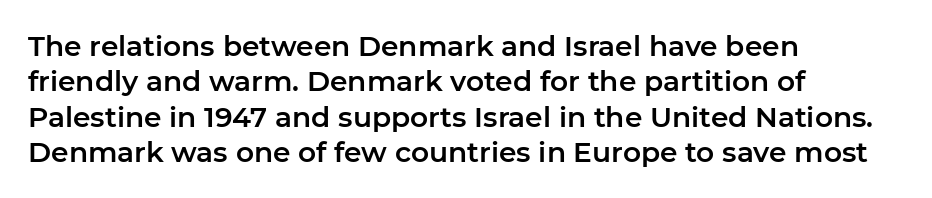
Q: Is the text italic (slanted)? A: No, it is upright.
Q: Is the typeface a serif or a sans-serif typeface? A: Sans-serif.
Q: Is the text underlined? A: No.
Q: How is the paragraph aligned? A: Left-aligned.
Q: Is the spacing between letters normal or unusually wide? A: Normal.
Q: Is the spacing between lines tight, normal or loose? A: Normal.
Q: Width (condensed, normal, or wide)? A: Normal.
Q: Stroke contrast? A: Low.
Q: x-height? A: Medium.
Q: Monospaced? A: No.
